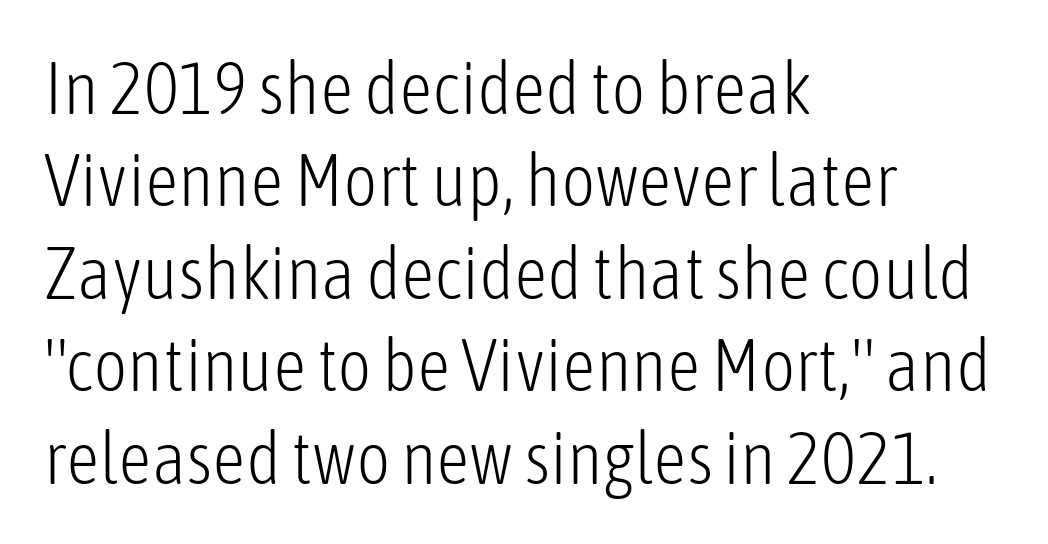
The image shows 74 px light, condensed sans-serif type, upright; set left-aligned, normal line spacing (1.25x), normal letter spacing, not underlined; low stroke contrast and a medium x-height.
